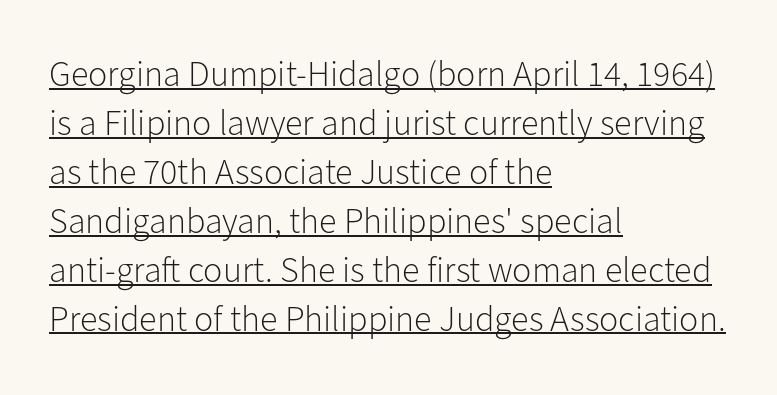
Q: Is the text bold? A: No.
Q: Is the text italic (slanted)? A: No, it is upright.
Q: Is the typeface a serif or a sans-serif typeface? A: Sans-serif.
Q: Is the text underlined? A: Yes.
Q: How is the paragraph aligned? A: Left-aligned.
Q: Is the spacing between letters normal or unusually wide? A: Normal.
Q: Is the spacing between lines tight, normal or loose? A: Normal.
Q: Width (condensed, normal, or wide)? A: Normal.
Q: Stroke contrast? A: Low.
Q: x-height? A: Medium.
Q: Monospaced? A: No.
